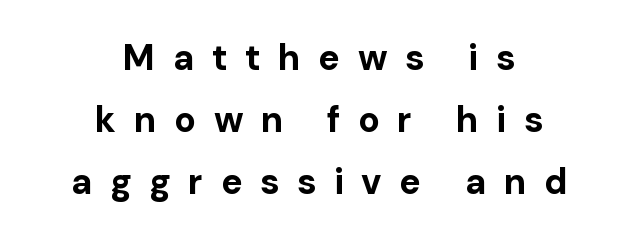
The image shows 36 px bold sans-serif type, upright; set centered, line spacing 1.72x, unusually wide letter spacing (+0.49 em), not underlined; low stroke contrast and a medium x-height.
